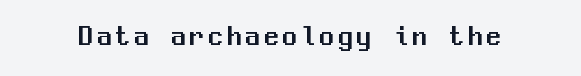
Q: Is the text italic (slanted)? A: No, it is upright.
Q: Is the typeface a serif or a sans-serif typeface? A: Sans-serif.
Q: Is the text underlined? A: No.
Q: Width (condensed, normal, or wide)? A: Normal.
Q: Stroke contrast? A: Medium.
Q: x-height? A: Medium.
Q: Monospaced? A: Yes.
